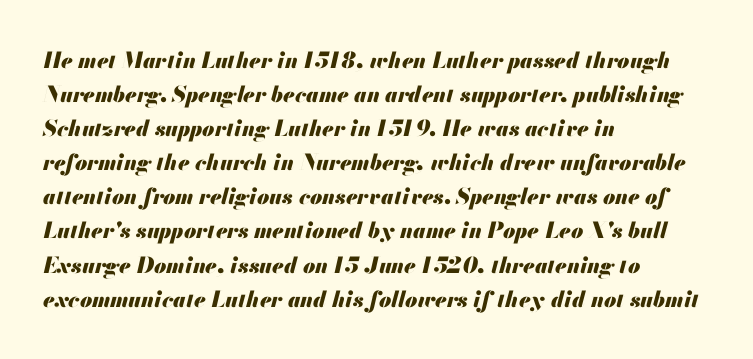
Q: Is the text bold? A: Yes.
Q: Is the text italic (slanted)? A: Yes, it leans right by about 13 degrees.
Q: Is the text underlined? A: No.
Q: How is the paragraph aligned? A: Left-aligned.
Q: Is the spacing between letters normal or unusually wide? A: Normal.
Q: Is the spacing between lines tight, normal or loose? A: Normal.
